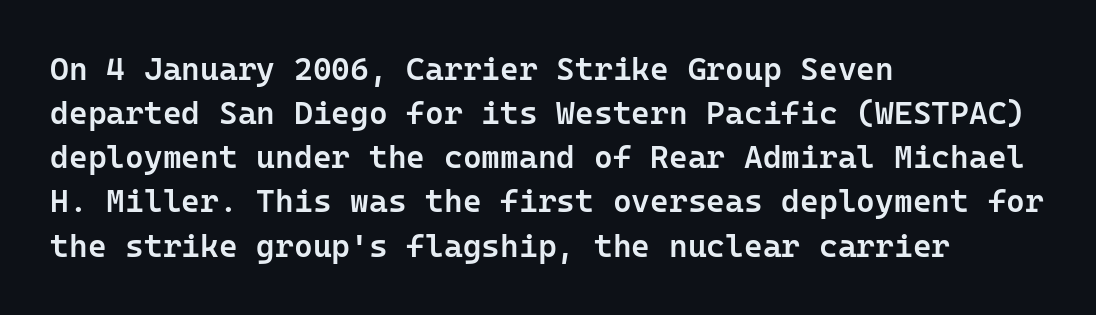
The image shows 32 px semibold sans-serif type, upright; set left-aligned, normal line spacing (1.38x), normal letter spacing, not underlined; low stroke contrast and a medium x-height.
